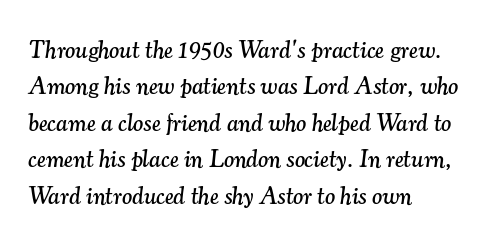
Q: Is the text italic (slanted)? A: Yes, it leans right by about 7 degrees.
Q: Is the text underlined? A: No.
Q: How is the paragraph aligned? A: Left-aligned.
Q: Is the spacing between letters normal or unusually wide? A: Normal.
Q: Is the spacing between lines tight, normal or loose? A: Normal.
